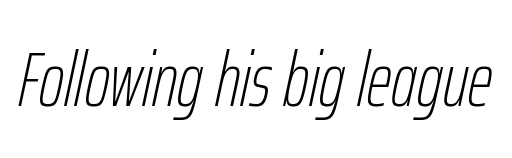
The image shows 77 px thin, condensed type, italic (leaning right); set normal letter spacing, not underlined; low stroke contrast and a medium x-height.
